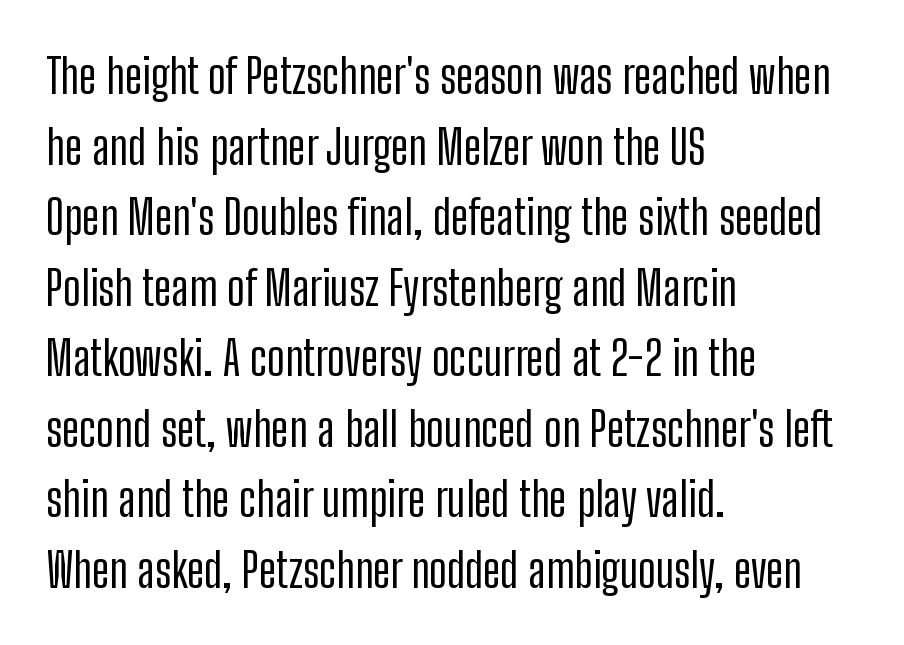
{"serif": "no", "italic": "no", "width": "condensed", "stroke_contrast": "low", "x_height": "medium", "monospaced": "no", "underline": "no", "align": "left", "line_spacing": "normal", "line_spacing_ratio": 1.47, "letter_spacing": "normal", "letter_spacing_em": 0.0, "glyph_px": 48}
